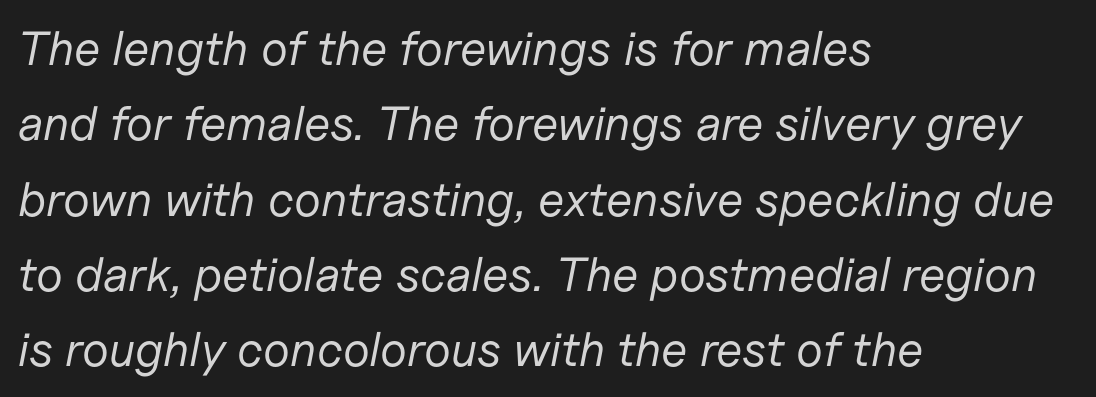
{"italic": "yes", "lean": "right", "slant_degrees": 11, "bold": "no", "weight": "regular", "width": "normal", "stroke_contrast": "low", "x_height": "medium", "monospaced": "no", "underline": "no", "align": "left", "line_spacing": "normal", "line_spacing_ratio": 1.57, "letter_spacing": "normal", "letter_spacing_em": 0.0, "glyph_px": 48}
